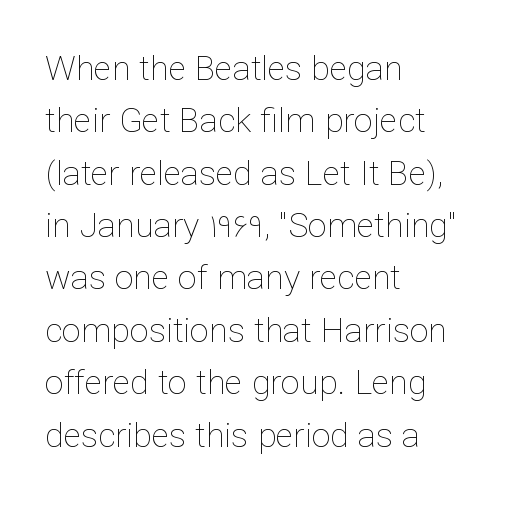
What's the leading like? Ordinary, nothing unusual. Ink coverage per letter is moderate at most. The rendering keeps characters at their native spacing. The passage shown is typed in a proportional face where columns would drift. The rag falls on the right side of this text block. Decoration check: the copy has no underline.
